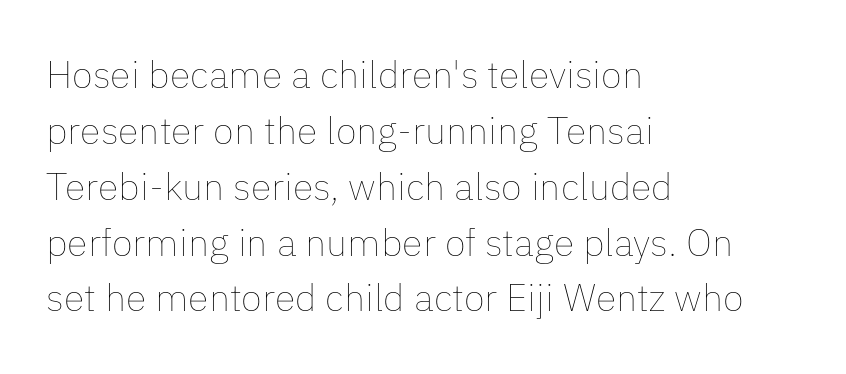
Underline: absent. Stroke thickness stays within the range of a standard reading face or lighter. One glance says typical: line gaps are just what's usual. Alignment: flush left. It's the straight-up-and-down kind of type.
